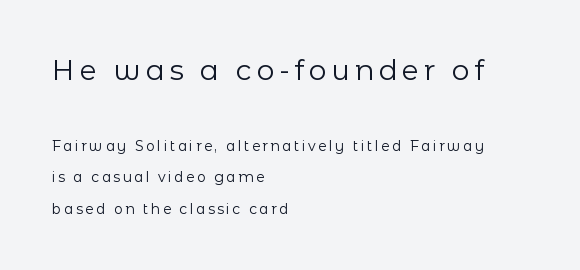
Characters remain perfectly vertical along every line. Anything drawn beneath the words? Only blank space. A light-to-regular cut is what we see here. The glyphs in this specimen are sans serif. The face used here is proportionally spaced, like ordinary book or web type. Large over small — that's the arrangement of the two blocks here.
